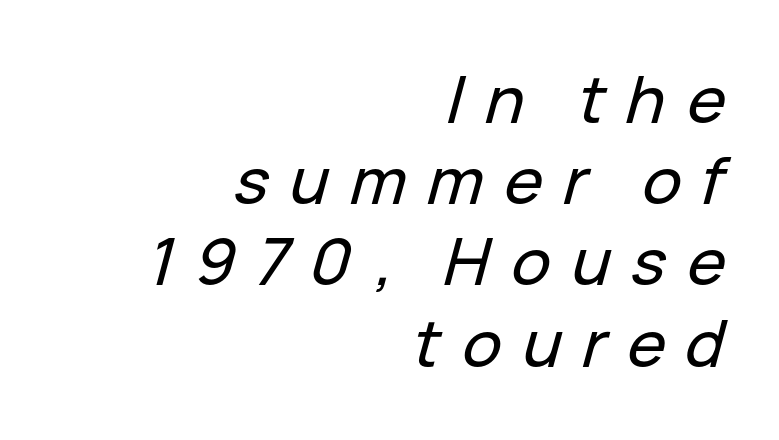
Q: Is the text italic (slanted)? A: Yes, it leans right by about 15 degrees.
Q: Is the text underlined? A: No.
Q: How is the paragraph aligned? A: Right-aligned.
Q: Is the spacing between letters normal or unusually wide? A: Unusually wide.
Q: Is the spacing between lines tight, normal or loose? A: Normal.
Q: Width (condensed, normal, or wide)? A: Normal.
Q: Stroke contrast? A: Low.
Q: x-height? A: Medium.
Q: Monospaced? A: No.
